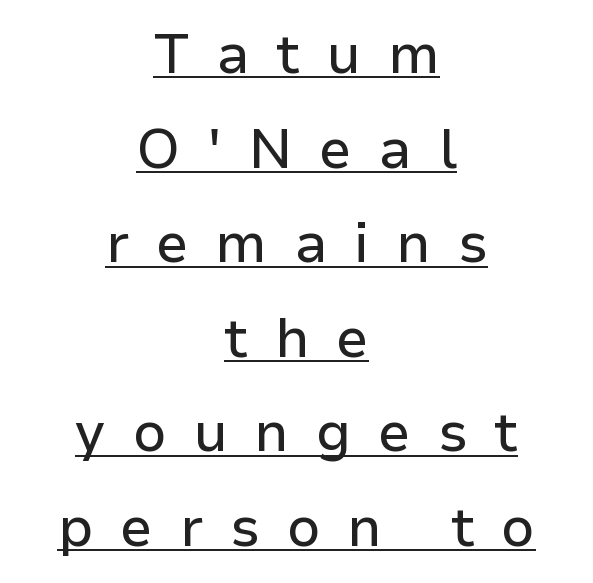
The image shows 55 px sans-serif type, upright; set centered, line spacing 1.72x, unusually wide letter spacing (+0.49 em), underlined; low stroke contrast and a medium x-height.
